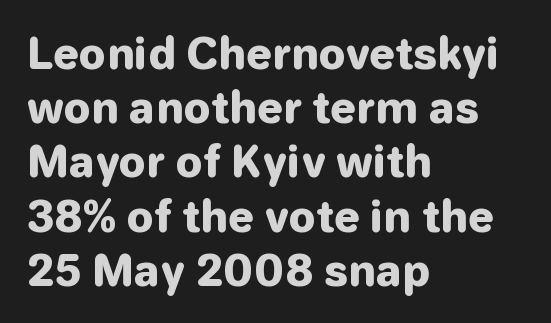
The image shows 42 px heavy sans-serif type, upright; set left-aligned, normal line spacing (1.29x), normal letter spacing, not underlined; low stroke contrast and a medium x-height.
